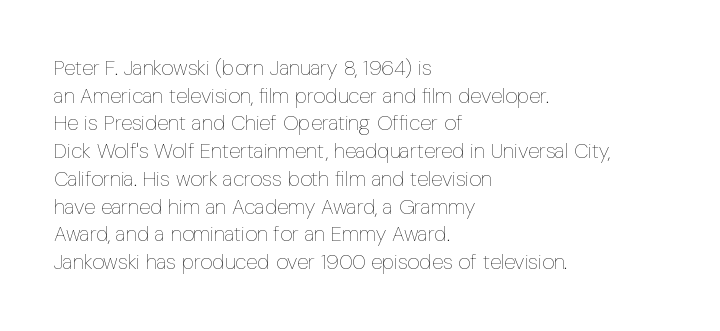
{"italic": "no", "bold": "no", "underline": "no", "align": "left", "line_spacing": "normal", "line_spacing_ratio": 1.32, "letter_spacing": "normal", "letter_spacing_em": 0.0, "glyph_px": 21}
